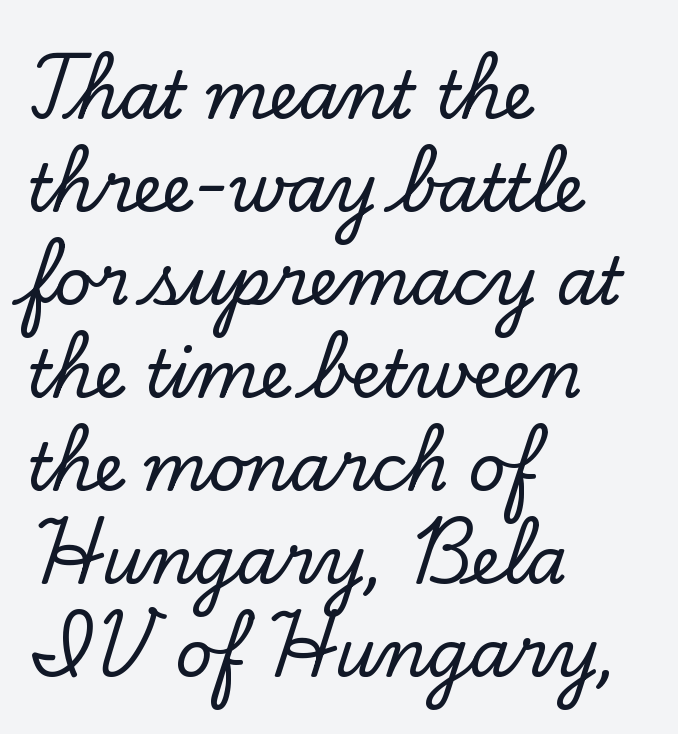
Honestly, the letter spacing is just normal — you wouldn't notice it. The rendering uses natural spacing where letterforms have individual widths. In terms of letterform style, serifs are clearly present.
